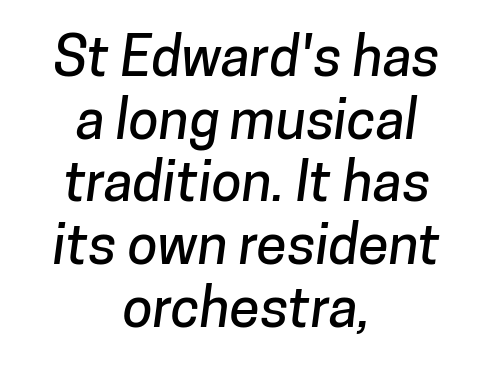
The image shows 55 px sans-serif type; set centered, tight line spacing (1.14x), normal letter spacing, not underlined; low stroke contrast and a medium x-height.
